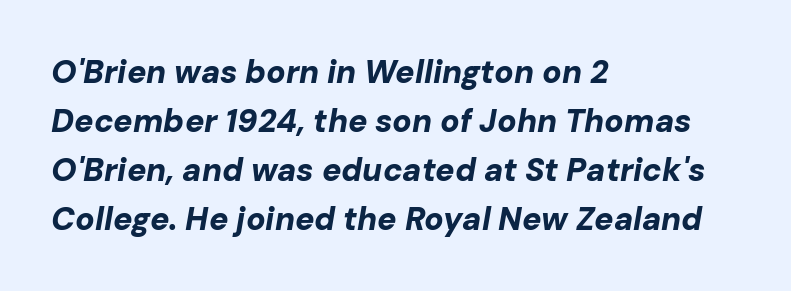
Q: Is the text bold? A: Yes.
Q: Is the text italic (slanted)? A: Yes, it leans right by about 10 degrees.
Q: Is the text underlined? A: No.
Q: How is the paragraph aligned? A: Left-aligned.
Q: Is the spacing between letters normal or unusually wide? A: Normal.
Q: Is the spacing between lines tight, normal or loose? A: Normal.
Q: Width (condensed, normal, or wide)? A: Normal.
Q: Stroke contrast? A: Low.
Q: x-height? A: Medium.
Q: Monospaced? A: No.
